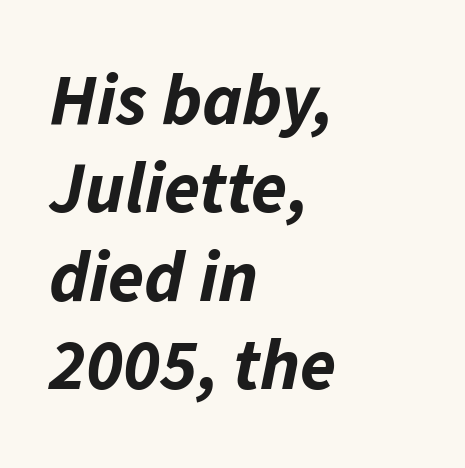
The image shows 73 px bold type, italic (leaning right); set left-aligned, line spacing 1.21x, normal letter spacing, not underlined; low stroke contrast and a medium x-height.
